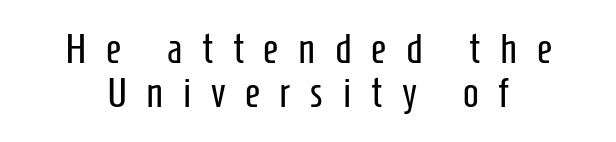
The typeface chosen for these lines omits serifs. Italic: no, the glyphs are upright roman. How would I describe the line gaps? Narrow and economical. Is the letter spacing exaggerated? Yes — the characters are pushed far apart.
